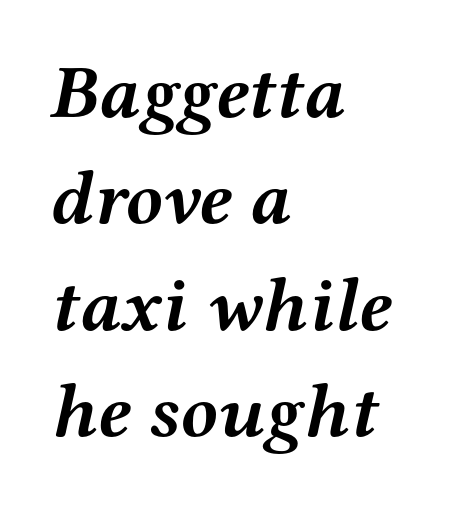
{"serif": "yes", "italic": "yes", "lean": "right", "slant_degrees": 12, "bold": "yes", "weight": "semibold", "width": "wide", "stroke_contrast": "medium", "x_height": "medium", "monospaced": "no", "underline": "no", "align": "left", "line_spacing": "normal", "line_spacing_ratio": 1.4, "letter_spacing": "normal", "letter_spacing_em": 0.0, "glyph_px": 76}
